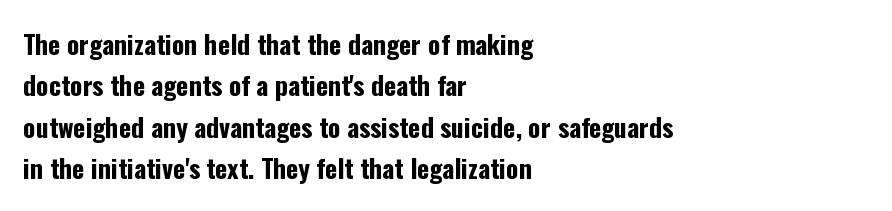
Q: Is the text bold? A: Yes.
Q: Is the text italic (slanted)? A: No, it is upright.
Q: Is the text underlined? A: No.
Q: How is the paragraph aligned? A: Left-aligned.
Q: Is the spacing between letters normal or unusually wide? A: Normal.
Q: Is the spacing between lines tight, normal or loose? A: Normal.
